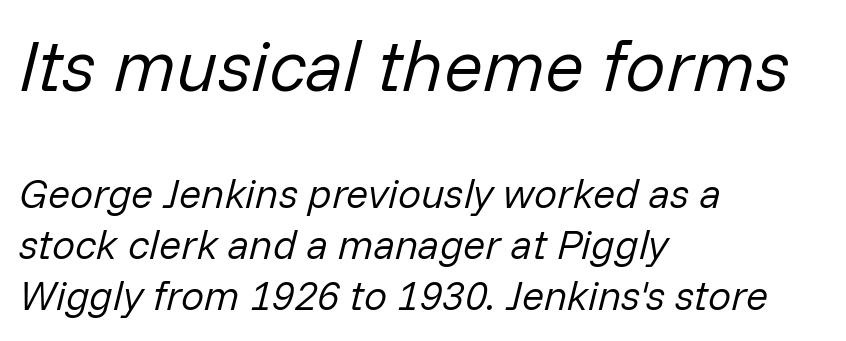
Each stroke keeps to a modest, everyday thickness or less. If you squint, the top block still reads clearly — it's the larger of the two. Evenly set lines give the paragraph a standard silhouette. Slanted lettering throughout. Leftover space on each line is placed entirely after the last word. What stands out about the letter spacing? Nothing — it is the standard amount.
